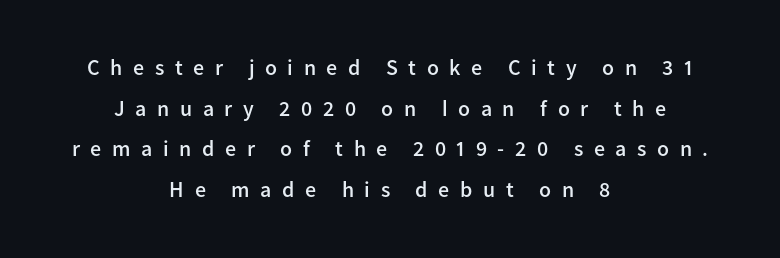
{"italic": "no", "bold": "semi", "underline": "no", "align": "center", "line_spacing_ratio": 1.85, "letter_spacing": "wide", "letter_spacing_em": 0.48, "glyph_px": 22}
